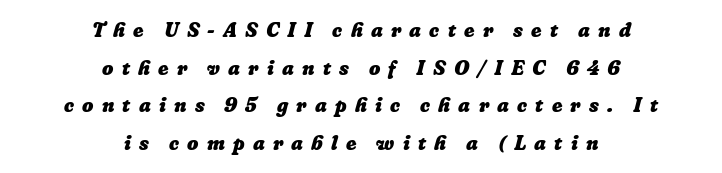
The image shows 20 px bold type; set centered, line spacing 1.88x, unusually wide letter spacing (+0.41 em), not underlined.
